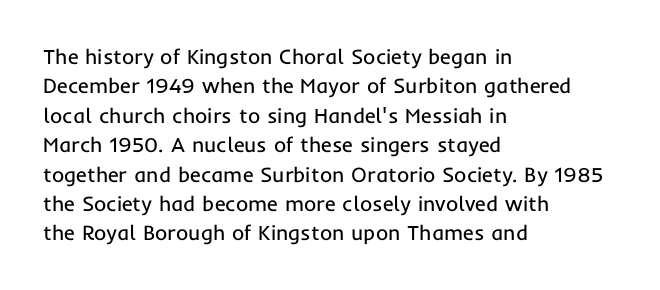
Q: Is the text bold? A: No.
Q: Is the text italic (slanted)? A: No, it is upright.
Q: Is the text underlined? A: No.
Q: How is the paragraph aligned? A: Left-aligned.
Q: Is the spacing between letters normal or unusually wide? A: Normal.
Q: Is the spacing between lines tight, normal or loose? A: Normal.
